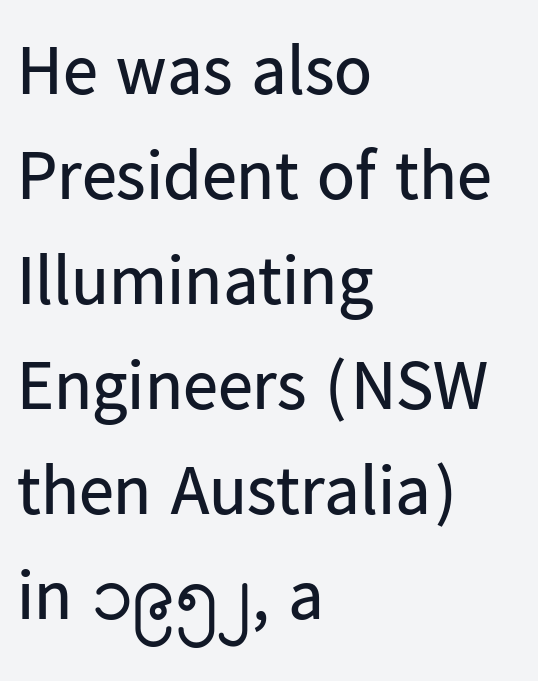
Q: Is the text bold? A: No.
Q: Is the text italic (slanted)? A: No, it is upright.
Q: Is the typeface a serif or a sans-serif typeface? A: Sans-serif.
Q: Is the text underlined? A: No.
Q: How is the paragraph aligned? A: Left-aligned.
Q: Is the spacing between letters normal or unusually wide? A: Normal.
Q: Is the spacing between lines tight, normal or loose? A: Normal.
Q: Width (condensed, normal, or wide)? A: Normal.
Q: Stroke contrast? A: Low.
Q: x-height? A: Medium.
Q: Monospaced? A: No.
